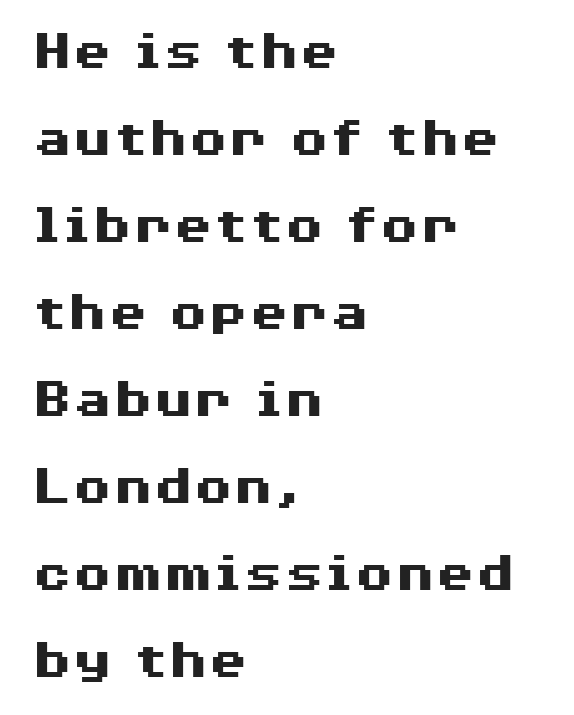
The image shows 58 px heavy, wide sans-serif type, upright; set left-aligned, normal line spacing (1.5x), normal letter spacing, not underlined; medium stroke contrast and a medium x-height.
